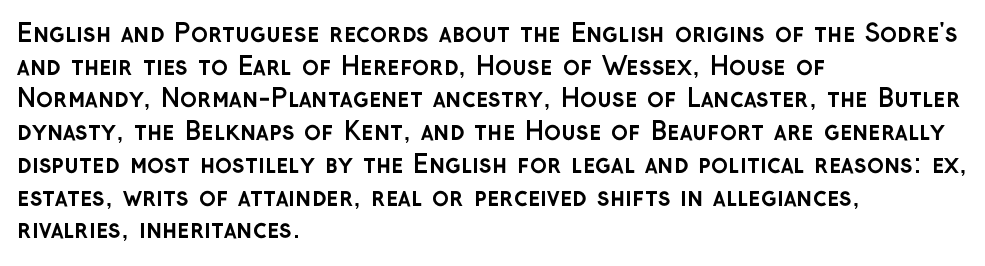
The image shows 25 px bold type, upright; set left-aligned, normal line spacing (1.31x), normal letter spacing, not underlined.
